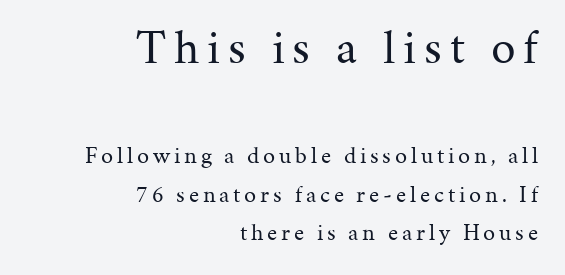
Q: Is the text bold? A: No.
Q: Is the text italic (slanted)? A: No, it is upright.
Q: Is the typeface a serif or a sans-serif typeface? A: Serif.
Q: Is the text underlined? A: No.
Q: How is the paragraph aligned? A: Right-aligned.
Q: Is the spacing between lines tight, normal or loose? A: Normal.
Q: Which block of text is set in a larger size, the first (top) or the second (bottom)? A: The first (top) one.
Q: Width (condensed, normal, or wide)? A: Normal.
Q: Stroke contrast? A: Medium.
Q: x-height? A: Medium.
Q: Monospaced? A: No.
